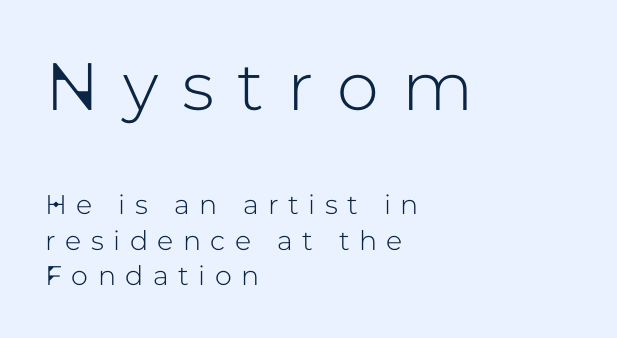
Q: Is the text italic (slanted)? A: No, it is upright.
Q: Is the typeface a serif or a sans-serif typeface? A: Sans-serif.
Q: Is the text underlined? A: No.
Q: How is the paragraph aligned? A: Left-aligned.
Q: Is the spacing between letters normal or unusually wide? A: Unusually wide.
Q: Is the spacing between lines tight, normal or loose? A: Normal.
Q: Which block of text is set in a larger size, the first (top) or the second (bottom)? A: The first (top) one.
Q: Width (condensed, normal, or wide)? A: Normal.
Q: Stroke contrast? A: Low.
Q: x-height? A: Medium.
Q: Monospaced? A: No.
